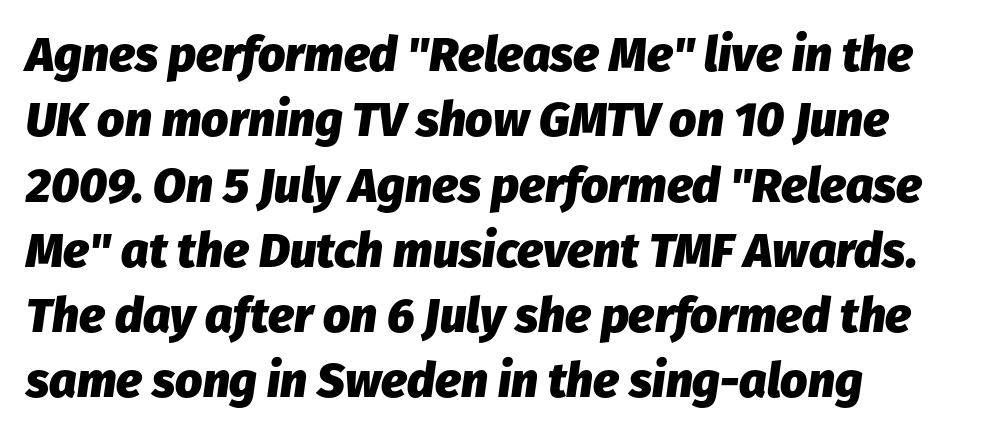
The image shows 48 px heavy type, italic (leaning right); set left-aligned, normal line spacing (1.36x), normal letter spacing, not underlined; low stroke contrast and a medium x-height.
